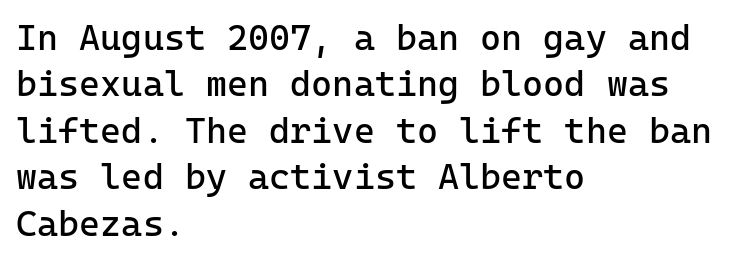
{"serif": "no", "italic": "no", "bold": "no", "weight": "regular", "width": "normal", "stroke_contrast": "low", "x_height": "medium", "underline": "no", "align": "left", "line_spacing": "normal", "line_spacing_ratio": 1.29, "letter_spacing": "normal", "letter_spacing_em": 0.0, "glyph_px": 36}
